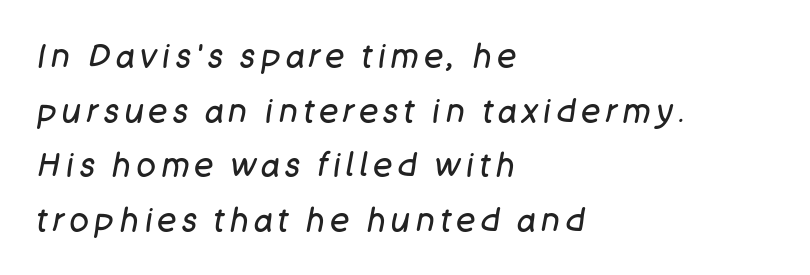
The image shows 32 px regular-weight type, italic (leaning right); set left-aligned, line spacing 1.71x, not underlined; low stroke contrast and a large x-height.
